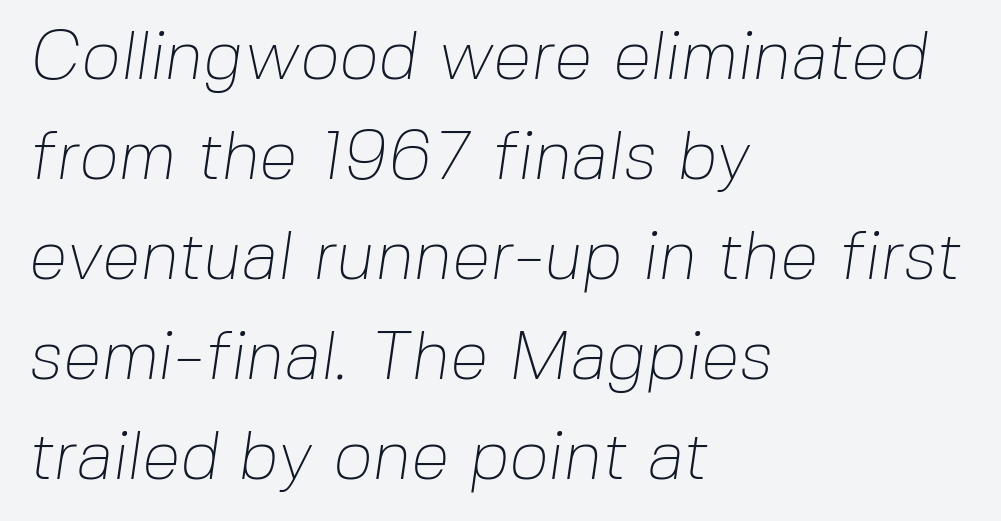
The image shows 69 px thin sans-serif type; set left-aligned, normal line spacing (1.45x), normal letter spacing, not underlined; low stroke contrast and a medium x-height.
